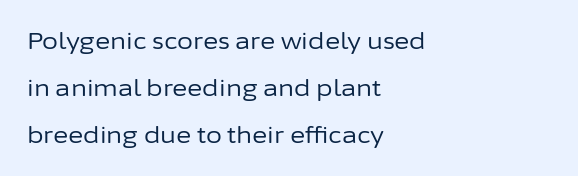
The image shows 23 px text type, upright; set left-aligned, loose line spacing (2.05x), normal letter spacing, not underlined.
